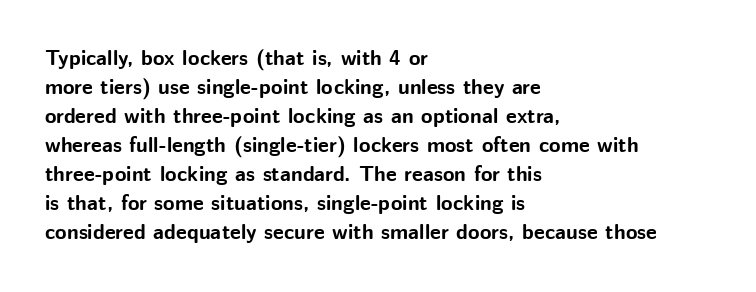
The image shows 21 px bold type, upright; set left-aligned, normal line spacing (1.38x), normal letter spacing, not underlined.
